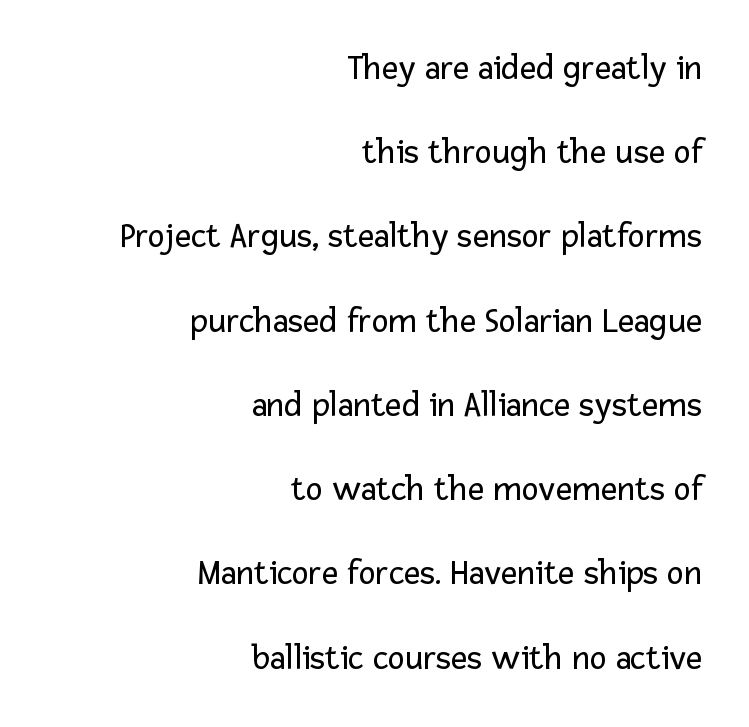
Q: Is the text bold? A: No.
Q: Is the text italic (slanted)? A: No, it is upright.
Q: Is the typeface a serif or a sans-serif typeface? A: Sans-serif.
Q: Is the text underlined? A: No.
Q: How is the paragraph aligned? A: Right-aligned.
Q: Is the spacing between letters normal or unusually wide? A: Normal.
Q: Is the spacing between lines tight, normal or loose? A: Loose.
Q: Width (condensed, normal, or wide)? A: Normal.
Q: Stroke contrast? A: Low.
Q: x-height? A: Medium.
Q: Monospaced? A: No.
